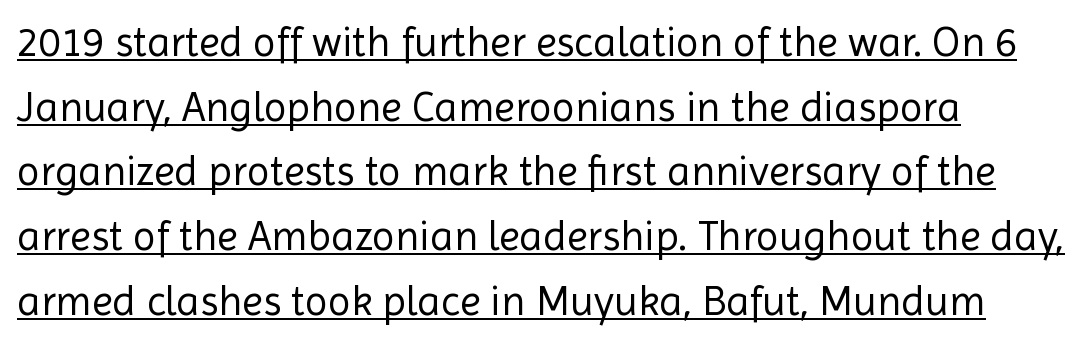
{"serif": "no", "italic": "no", "bold": "no", "weight": "regular", "width": "normal", "x_height": "medium", "monospaced": "no", "underline": "yes", "align": "left", "line_spacing": "normal", "line_spacing_ratio": 1.54, "letter_spacing": "normal", "letter_spacing_em": 0.0, "glyph_px": 42}
